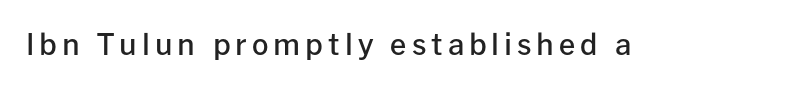
Q: Is the text bold? A: Semi-bold.
Q: Is the text italic (slanted)? A: No, it is upright.
Q: Is the typeface a serif or a sans-serif typeface? A: Sans-serif.
Q: Is the text underlined? A: No.
Q: Width (condensed, normal, or wide)? A: Normal.
Q: Stroke contrast? A: Low.
Q: x-height? A: Medium.
Q: Monospaced? A: No.
